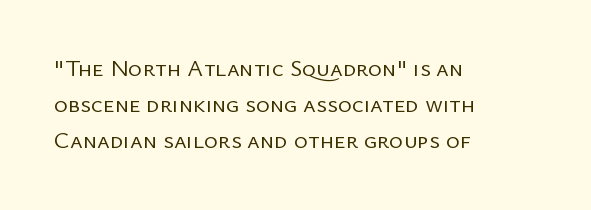
The image shows 24 px text type, upright; set left-aligned, normal line spacing (1.51x), normal letter spacing, not underlined.
